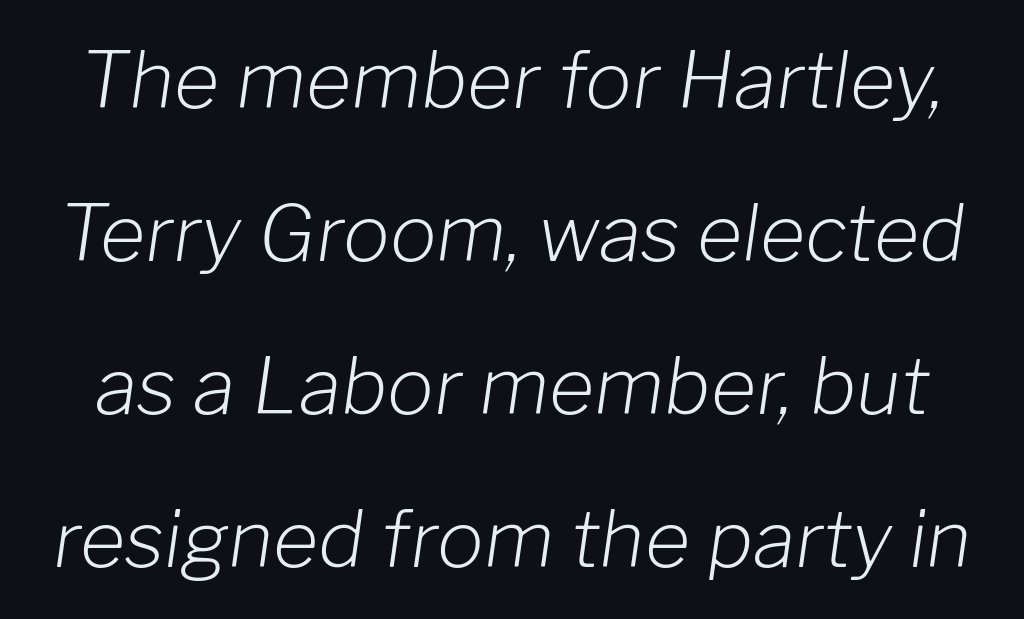
{"italic": "yes", "lean": "right", "slant_degrees": 8, "bold": "no", "weight": "light", "width": "normal", "stroke_contrast": "low", "x_height": "medium", "monospaced": "no", "underline": "no", "line_spacing": "loose", "line_spacing_ratio": 1.96, "letter_spacing": "normal", "letter_spacing_em": 0.0, "glyph_px": 78}
